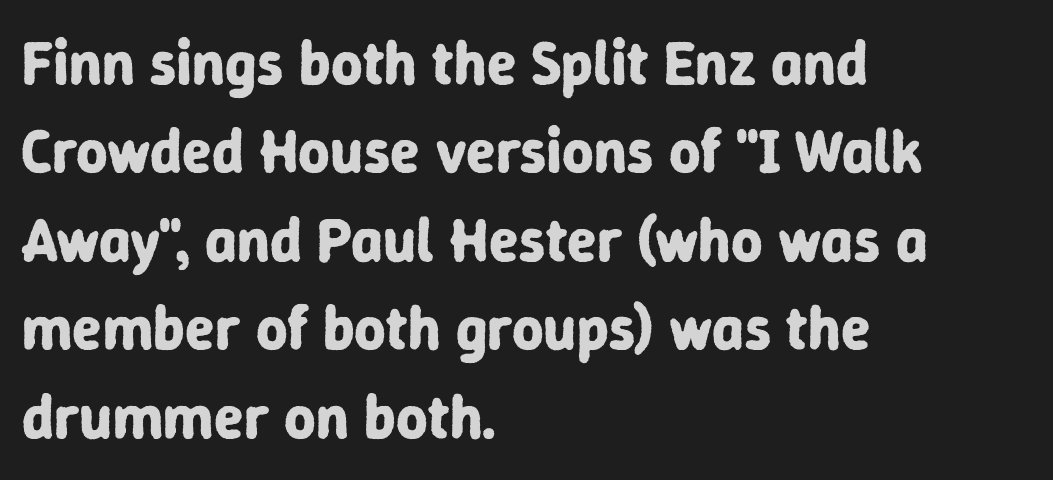
If you drew a line through each stem, it would be perfectly vertical. The passage is arranged the way most books set body copy — flush left. In terms of weight, the rendering is a true, heavy bold. A typesetter would call this proportional, since set widths differ per character. The space between consecutive lines is moderate. Default kerning and tracking; the words read as compact shapes.
